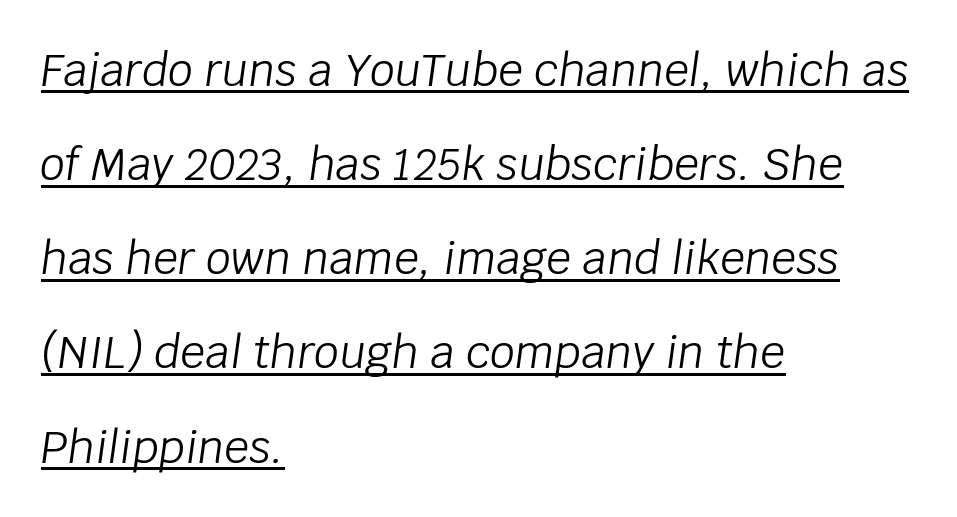
{"italic": "yes", "lean": "right", "slant_degrees": 8, "bold": "no", "weight": "light", "width": "normal", "stroke_contrast": "low", "x_height": "large", "monospaced": "no", "underline": "yes", "align": "left", "line_spacing": "loose", "line_spacing_ratio": 2.14, "letter_spacing": "normal", "letter_spacing_em": 0.0, "glyph_px": 44}
